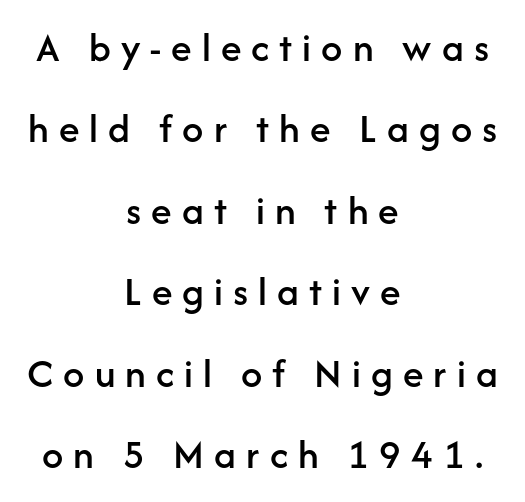
The image shows 42 px sans-serif type, upright; set centered, loose line spacing (1.94x), unusually wide letter spacing (+0.24 em), not underlined; low stroke contrast and a medium x-height.
